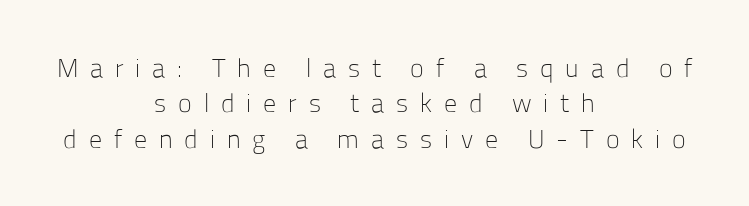
{"italic": "no", "bold": "no", "underline": "no", "align": "center", "line_spacing": "normal", "line_spacing_ratio": 1.36, "letter_spacing": "wide", "letter_spacing_em": 0.46, "glyph_px": 26}
